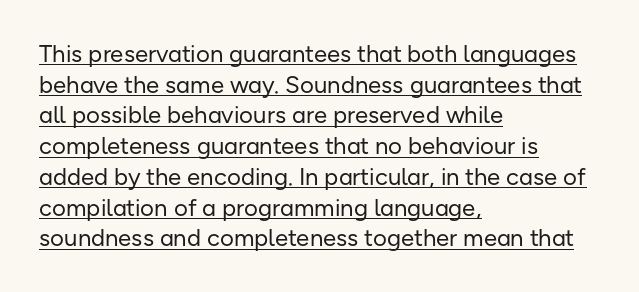
The image shows 24 px text type, upright; set left-aligned, normal line spacing (1.28x), normal letter spacing, underlined.
